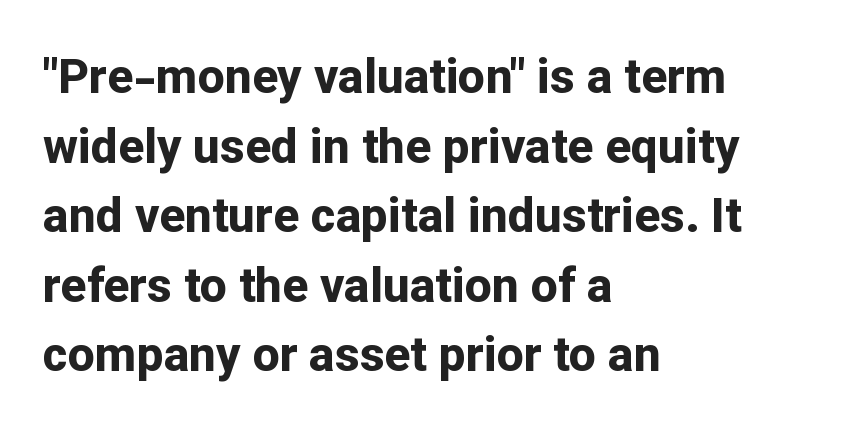
The image shows 48 px bold sans-serif type, upright; set left-aligned, normal line spacing (1.45x), normal letter spacing, not underlined; low stroke contrast and a medium x-height.
